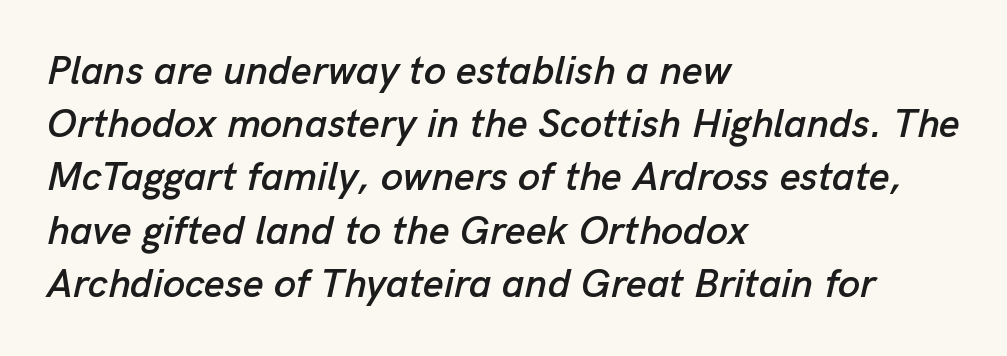
{"italic": "yes", "lean": "right", "slant_degrees": 13, "width": "normal", "stroke_contrast": "low", "x_height": "medium", "monospaced": "no", "underline": "no", "align": "left", "line_spacing": "normal", "line_spacing_ratio": 1.33, "letter_spacing": "normal", "letter_spacing_em": 0.0, "glyph_px": 40}
